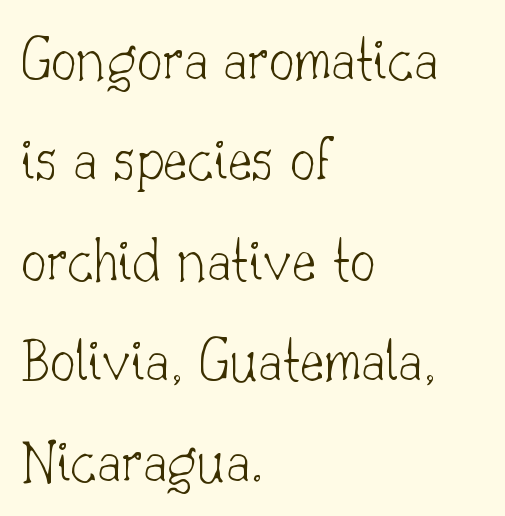
The image shows 64 px thin serif type, upright; set left-aligned, normal line spacing (1.57x), normal letter spacing, not underlined; low stroke contrast and a small x-height.
